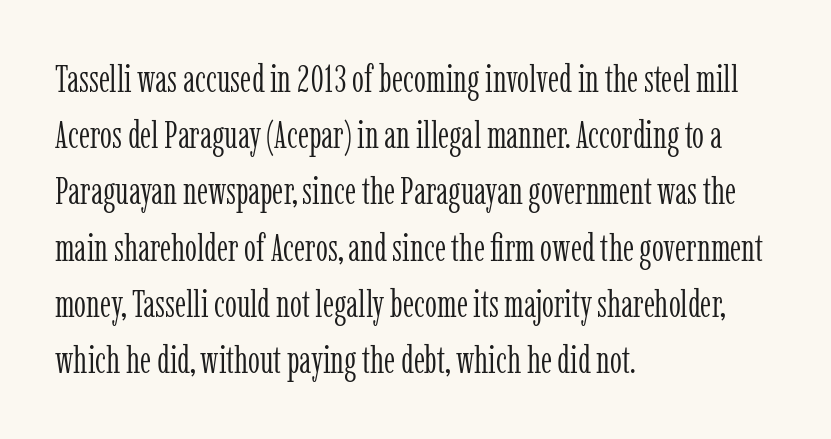
{"serif": "yes", "italic": "no", "bold": "no", "weight": "light", "width": "condensed", "stroke_contrast": "low", "x_height": "medium", "monospaced": "no", "underline": "no", "align": "left", "line_spacing": "normal", "line_spacing_ratio": 1.48, "letter_spacing": "normal", "letter_spacing_em": 0.0, "glyph_px": 38}
